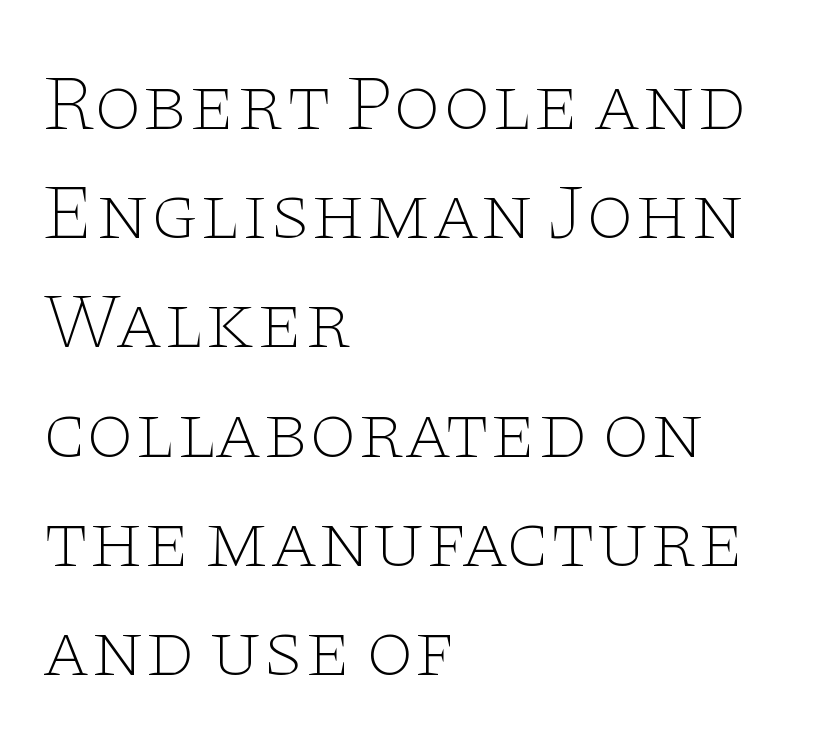
The image shows 78 px thin, wide serif type, upright; set left-aligned, normal line spacing (1.4x), normal letter spacing, not underlined; low stroke contrast and a large x-height.
